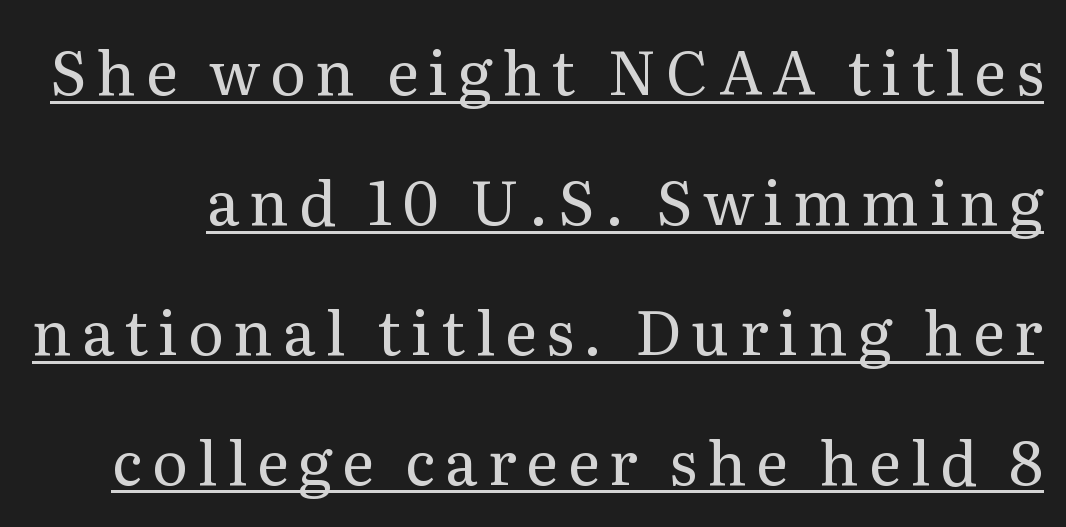
Q: Is the text bold? A: No.
Q: Is the text italic (slanted)? A: No, it is upright.
Q: Is the typeface a serif or a sans-serif typeface? A: Serif.
Q: Is the text underlined? A: Yes.
Q: Is the spacing between lines tight, normal or loose? A: Loose.
Q: Width (condensed, normal, or wide)? A: Normal.
Q: Stroke contrast? A: Medium.
Q: x-height? A: Medium.
Q: Monospaced? A: No.
